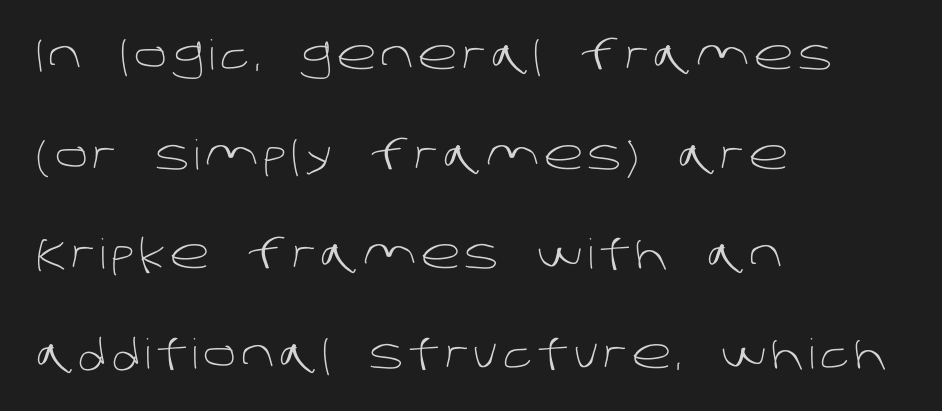
Q: Is the text bold? A: No.
Q: Is the typeface a serif or a sans-serif typeface? A: Sans-serif.
Q: Is the text underlined? A: No.
Q: How is the paragraph aligned? A: Left-aligned.
Q: Is the spacing between lines tight, normal or loose? A: Loose.
Q: Width (condensed, normal, or wide)? A: Normal.
Q: Stroke contrast? A: Low.
Q: x-height? A: Large.
Q: Monospaced? A: No.
